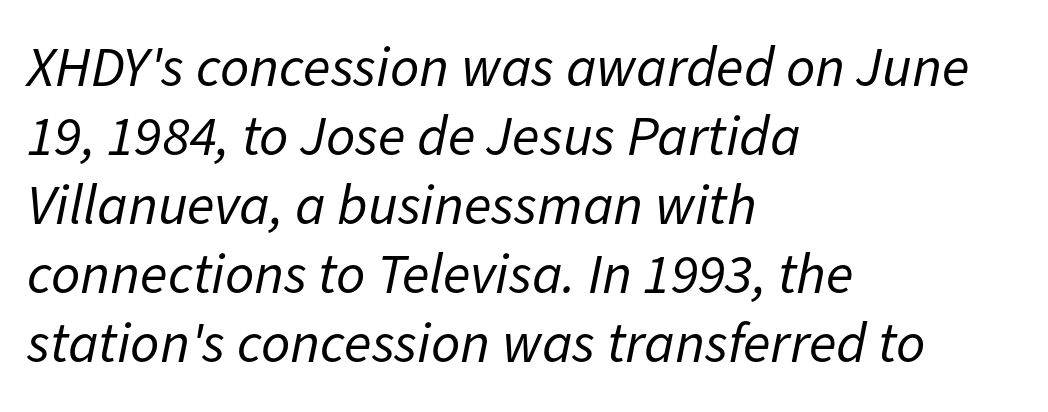
One-word summary of the alignment: left. Clear beneath every line of the passage. Tracking value appears to be zero — textbook default spacing. The font's italic variant was chosen for this text.
